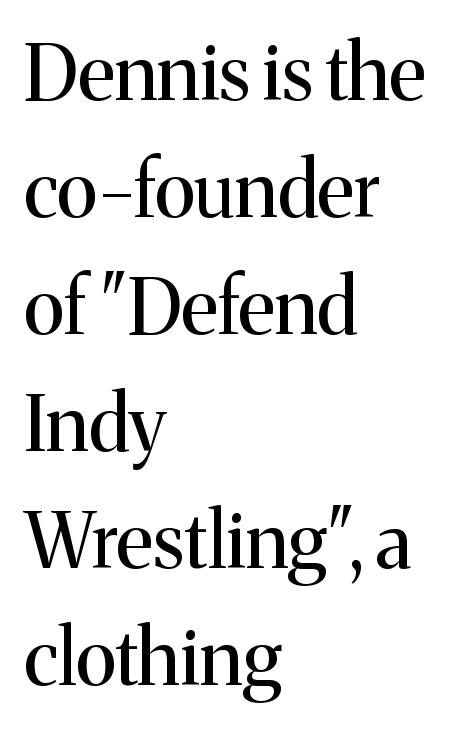
The image shows 77 px regular-weight serif type, upright; set left-aligned, normal line spacing (1.52x), normal letter spacing, not underlined; medium stroke contrast and a medium x-height.
